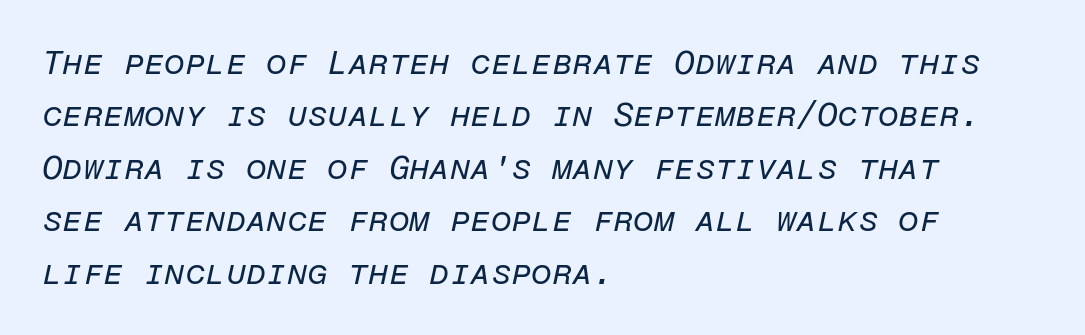
Q: Is the text bold? A: No.
Q: Is the text italic (slanted)? A: Yes, it leans right by about 12 degrees.
Q: Is the text underlined? A: No.
Q: How is the paragraph aligned? A: Left-aligned.
Q: Is the spacing between letters normal or unusually wide? A: Normal.
Q: Is the spacing between lines tight, normal or loose? A: Normal.
Q: Width (condensed, normal, or wide)? A: Normal.
Q: Stroke contrast? A: Low.
Q: x-height? A: Medium.
Q: Monospaced? A: Yes.
